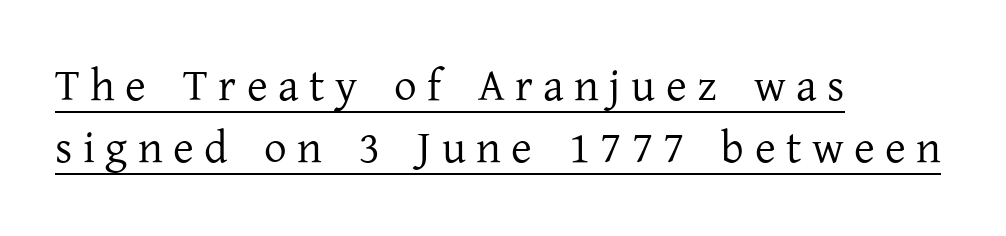
Q: Is the text bold? A: No.
Q: Is the text italic (slanted)? A: No, it is upright.
Q: Is the typeface a serif or a sans-serif typeface? A: Serif.
Q: Is the text underlined? A: Yes.
Q: How is the paragraph aligned? A: Left-aligned.
Q: Is the spacing between letters normal or unusually wide? A: Unusually wide.
Q: Is the spacing between lines tight, normal or loose? A: Normal.
Q: Width (condensed, normal, or wide)? A: Normal.
Q: Stroke contrast? A: Low.
Q: x-height? A: Medium.
Q: Monospaced? A: No.
